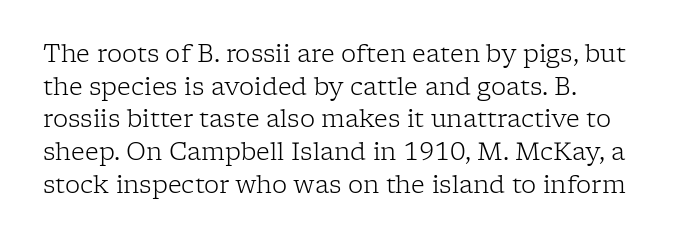
Lines of text with bare space underneath. The letters look calm and open, with moderate or lighter stems. There is no visible air inserted between adjacent glyphs. Italic? Not at all — the glyphs are vertical. Compared with typical paragraphs, the rows here are spaced about the same.
